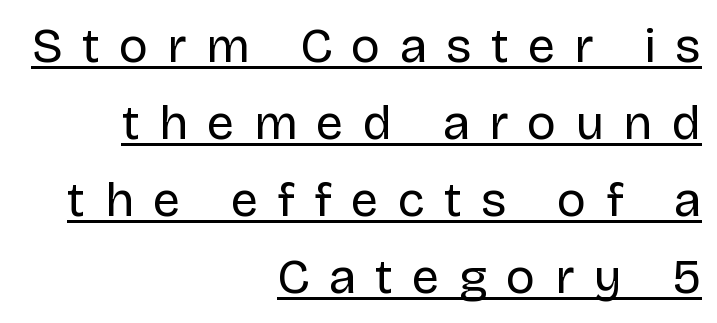
The passage shown is not bold in any degree. The leading is moderate, giving the passage an even texture. Caption: multi-line text, flush right, ragged left. Honestly, the letter spacing is so wide it's the main thing you notice. Italic? Not at all — the glyphs are vertical.
